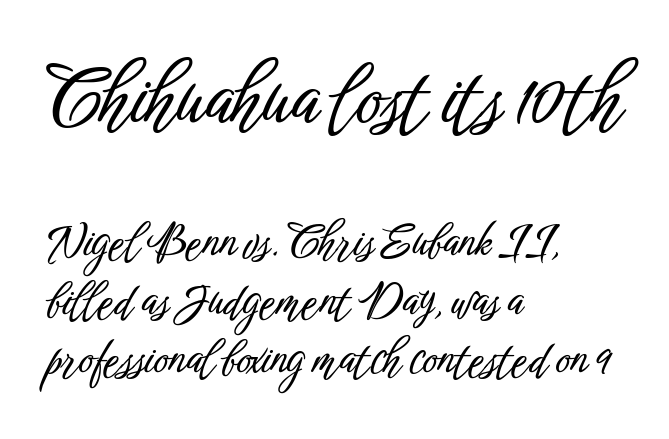
Q: Is the text italic (slanted)? A: Yes.
Q: Is the typeface a serif or a sans-serif typeface? A: Sans-serif.
Q: Is the text underlined? A: No.
Q: How is the paragraph aligned? A: Left-aligned.
Q: Is the spacing between letters normal or unusually wide? A: Normal.
Q: Is the spacing between lines tight, normal or loose? A: Normal.
Q: Which block of text is set in a larger size, the first (top) or the second (bottom)? A: The first (top) one.
Q: Width (condensed, normal, or wide)? A: Condensed.
Q: Stroke contrast? A: Low.
Q: x-height? A: Medium.
Q: Monospaced? A: No.
